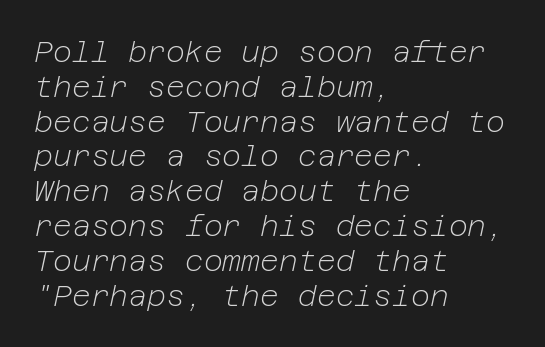
{"italic": "yes", "lean": "right", "slant_degrees": 12, "bold": "no", "weight": "light", "width": "normal", "stroke_contrast": "low", "x_height": "medium", "underline": "no", "align": "left", "line_spacing_ratio": 1.2, "letter_spacing": "normal", "letter_spacing_em": 0.0, "glyph_px": 29}
